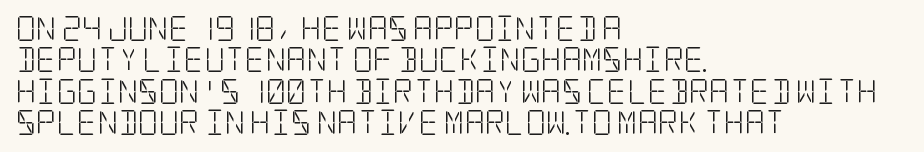
The image shows 25 px text type, upright; set left-aligned, normal line spacing (1.26x), normal letter spacing, not underlined.
